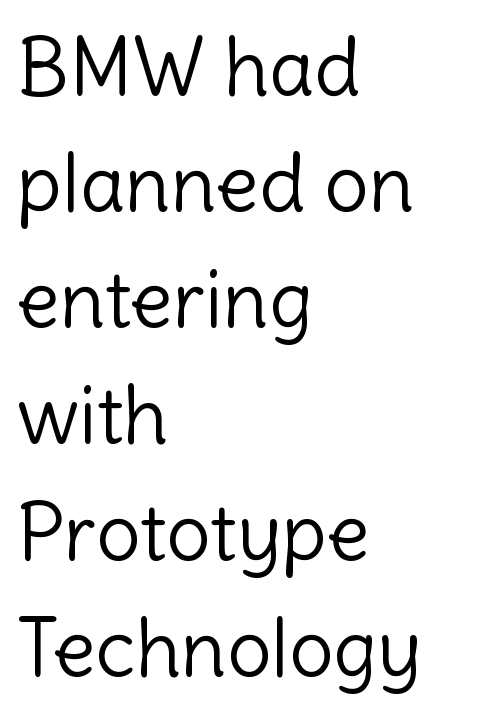
Successive baselines arrive at the customary interval. Each letter keeps its own natural width here, so spacing adapts to shape. Does the copy run flush right? No — it runs flush left. No extra tracking has been applied to these lines. This rendering features lettering with no underline.
